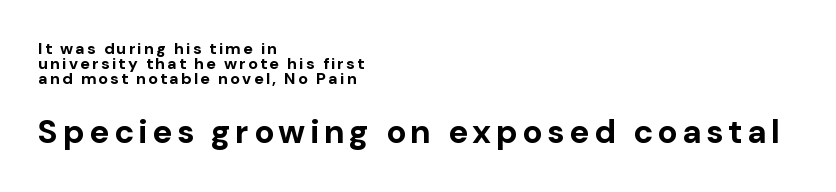
The typesetting leans heavy: a genuine bold. The later block is typeset at a bigger size than the earlier block. Do the characters align in a grid? No, the font is proportional. Each new line begins almost immediately beneath the previous one. Lines of text with bare space underneath. A roman cut, with each character standing at attention.
